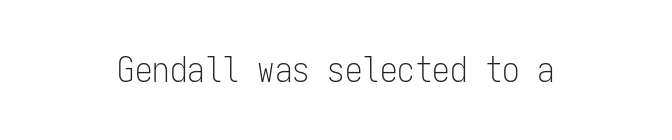
{"serif": "no", "italic": "no", "bold": "no", "weight": "light", "width": "condensed", "stroke_contrast": "low", "x_height": "medium", "monospaced": "yes", "underline": "no", "letter_spacing": "normal", "letter_spacing_em": 0.0, "glyph_px": 35}
